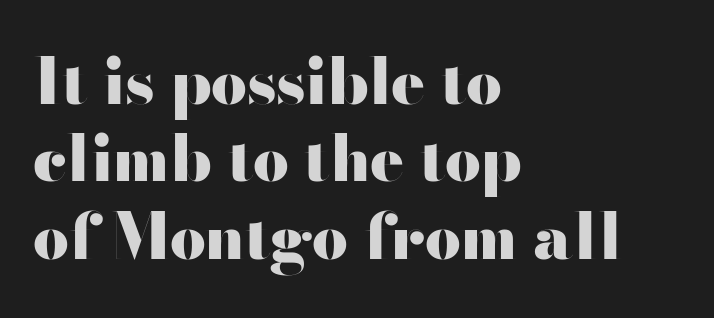
Q: Is the text bold? A: Yes.
Q: Is the text italic (slanted)? A: No, it is upright.
Q: Is the typeface a serif or a sans-serif typeface? A: Sans-serif.
Q: Is the text underlined? A: No.
Q: How is the paragraph aligned? A: Left-aligned.
Q: Is the spacing between letters normal or unusually wide? A: Normal.
Q: Width (condensed, normal, or wide)? A: Wide.
Q: Stroke contrast? A: High.
Q: x-height? A: Small.
Q: Monospaced? A: No.
